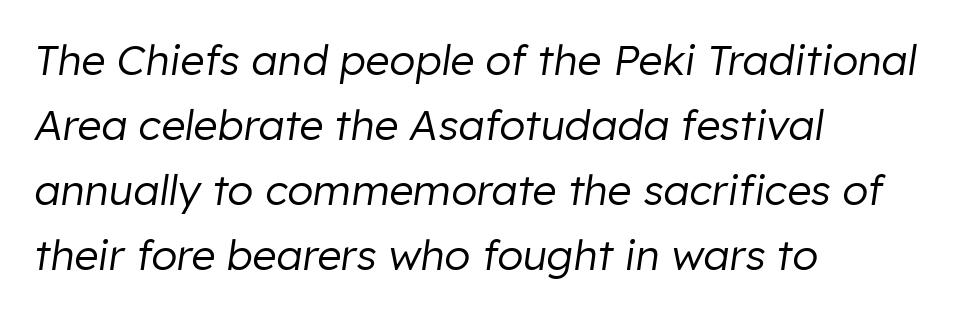
Q: Is the text bold? A: No.
Q: Is the text italic (slanted)? A: Yes, it leans right by about 8 degrees.
Q: Is the text underlined? A: No.
Q: How is the paragraph aligned? A: Left-aligned.
Q: Is the spacing between letters normal or unusually wide? A: Normal.
Q: Is the spacing between lines tight, normal or loose? A: Normal.
Q: Width (condensed, normal, or wide)? A: Normal.
Q: Stroke contrast? A: Low.
Q: x-height? A: Medium.
Q: Monospaced? A: No.
